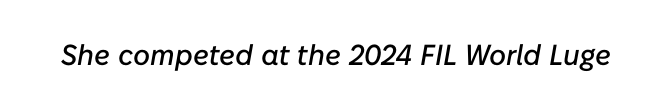
The image shows 29 px text type, italic (leaning right); set normal letter spacing, not underlined; low stroke contrast and a medium x-height.
